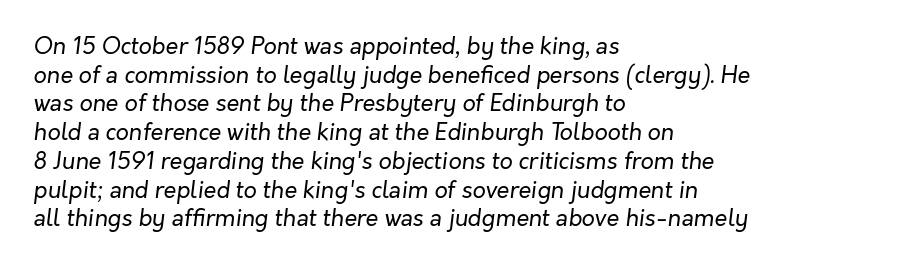
The image shows 23 px text type, italic (leaning right); set left-aligned, normal line spacing (1.25x), normal letter spacing, not underlined.
